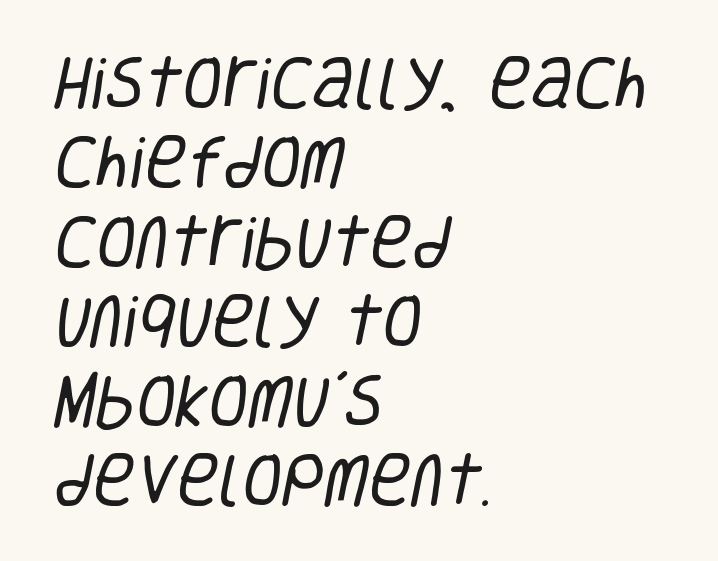
{"serif": "no", "bold": "no", "weight": "regular", "width": "condensed", "stroke_contrast": "low", "x_height": "large", "monospaced": "no", "underline": "no", "align": "left", "line_spacing": "normal", "line_spacing_ratio": 1.37, "letter_spacing": "normal", "letter_spacing_em": 0.0, "glyph_px": 58}
